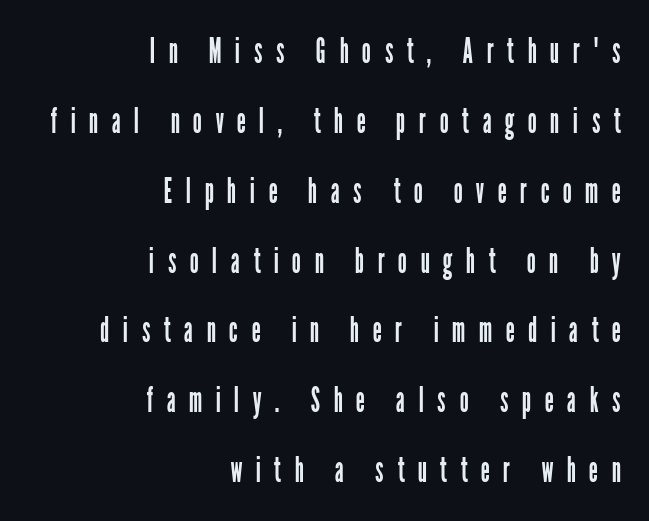
{"serif": "no", "italic": "no", "bold": "no", "weight": "regular", "width": "condensed", "stroke_contrast": "low", "x_height": "medium", "monospaced": "no", "underline": "no", "align": "right", "line_spacing": "loose", "line_spacing_ratio": 1.94, "letter_spacing": "wide", "letter_spacing_em": 0.37, "glyph_px": 36}
